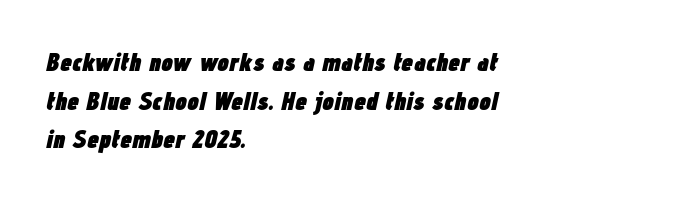
On the weight axis this lands at bold, roughly 700. These lines are set flush left with a ragged right edge. The passage shown stacks its lines at a standard gap. Nobody drew a line under any word here.
